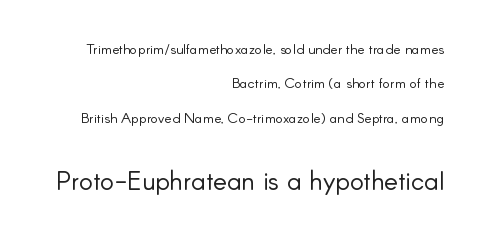
Summary of weight: not heavy and not bold. Designer's note — italics off, roman on. No word sits above an underline. Students, note that the glyphs here touch the page at normal intervals. Does the copy run flush right? Yes — the right margin is perfectly even. The vertical gap from one line to the next is large.
